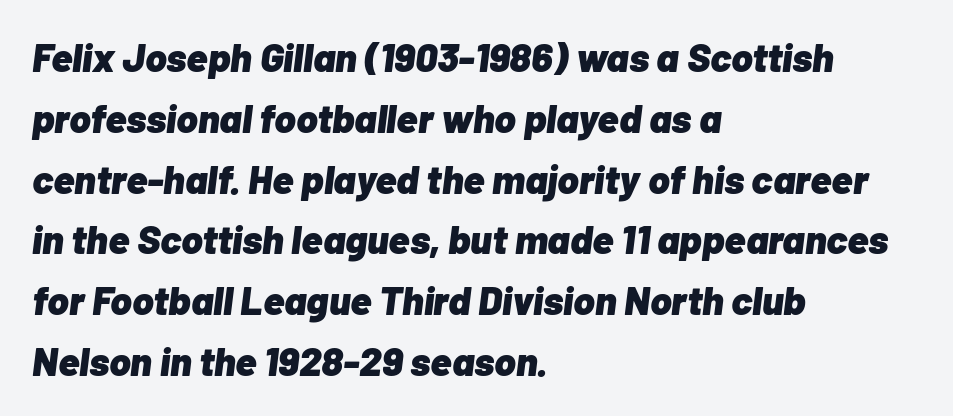
Casual observation: everything's shoved over to the left. This is heavy type, rendered in bold. Think of a printed novel: that variable character pitch is what you see here. Between one letter and the next there's only the usual sliver of space. These lines were composed using italics. In terms of leading, this rendering sits right in the middle.
